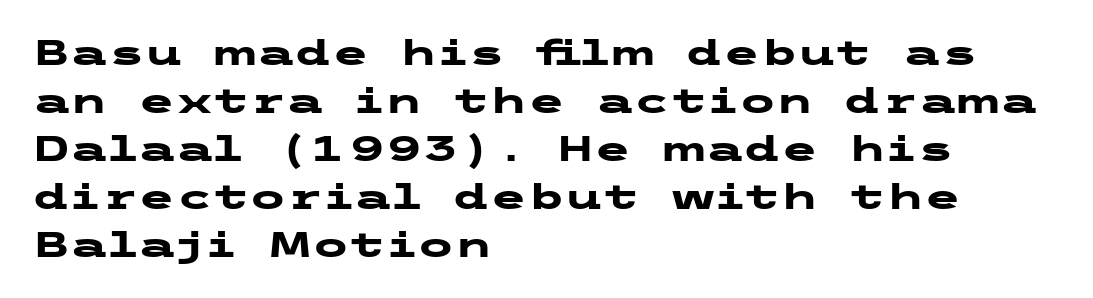
Vertical spacing — default. Is the block centered? No — it sits flush against the left margin. The face used here is rendered with its standard letterfit. Weight: bold. Rule under the text: the space is simply empty.
